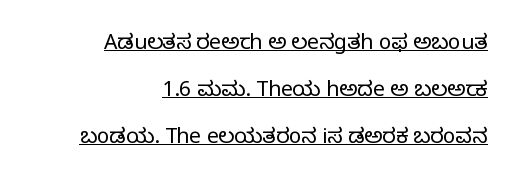
The image shows 21 px text type, upright; set right-aligned, loose line spacing (2.24x), normal letter spacing, underlined.
